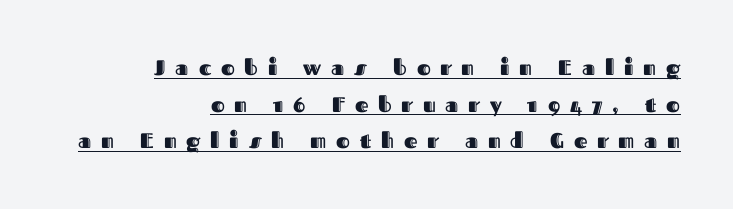
Q: Is the text italic (slanted)? A: No, it is upright.
Q: Is the text underlined? A: Yes.
Q: How is the paragraph aligned? A: Right-aligned.
Q: Is the spacing between letters normal or unusually wide? A: Unusually wide.
